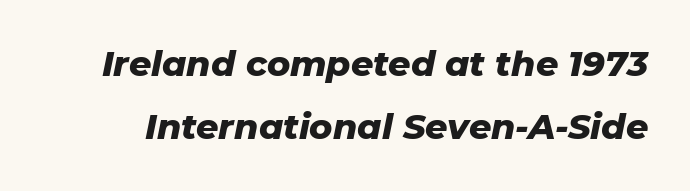
The letters are bold, with thick, heavy strokes. This sample uses an oblique cut, with every glyph tilted off the vertical. These lines keep a tight, regular rhythm from letter to letter. Decoration check: the copy has no underline. Character widths vary here, with narrow letters taking less room than wide ones.
